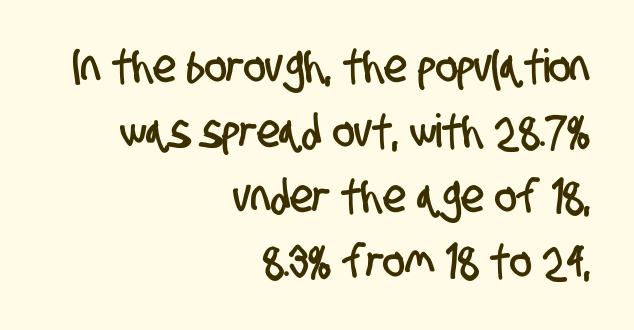
Q: Is the typeface a serif or a sans-serif typeface? A: Sans-serif.
Q: Is the text underlined? A: No.
Q: How is the paragraph aligned? A: Right-aligned.
Q: Is the spacing between letters normal or unusually wide? A: Normal.
Q: Is the spacing between lines tight, normal or loose? A: Normal.
Q: Width (condensed, normal, or wide)? A: Condensed.
Q: Stroke contrast? A: Low.
Q: x-height? A: Large.
Q: Monospaced? A: No.
